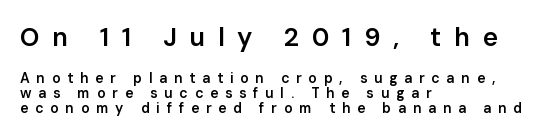
{"italic": "no", "bold": "semi", "underline": "no", "align": "left", "line_spacing": "tight", "line_spacing_ratio": 1.08, "letter_spacing": "wide", "letter_spacing_em": 0.48, "larger_block": "first", "size_ratio": 1.86, "glyph_px": 26}
